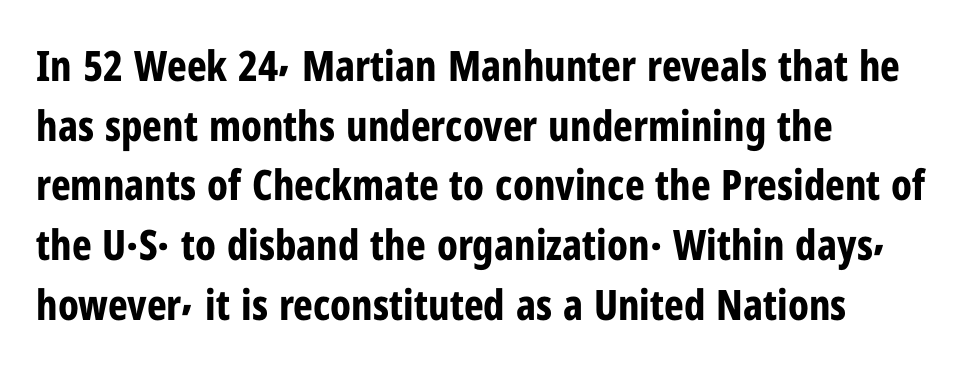
The image shows 42 px bold, condensed sans-serif type, upright; set left-aligned, normal line spacing (1.42x), normal letter spacing, not underlined; low stroke contrast and a medium x-height.
